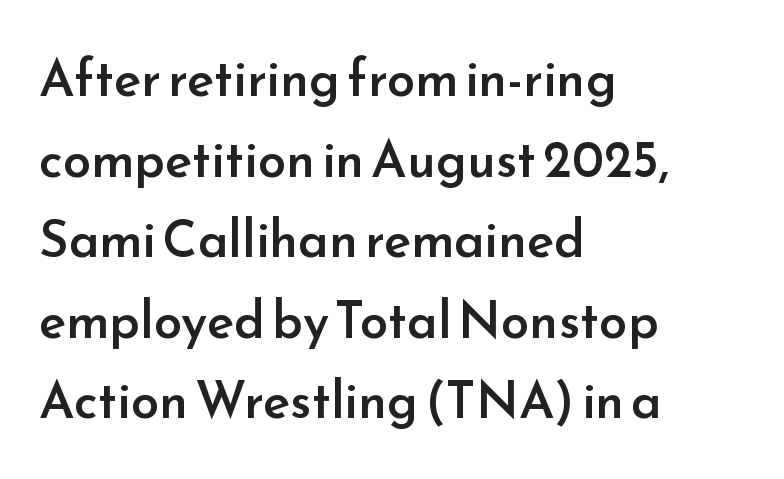
{"serif": "no", "italic": "no", "bold": "semi", "weight": "semibold", "width": "normal", "stroke_contrast": "low", "x_height": "small", "monospaced": "no", "underline": "no", "align": "left", "line_spacing": "normal", "line_spacing_ratio": 1.58, "letter_spacing": "normal", "letter_spacing_em": 0.0, "glyph_px": 51}
